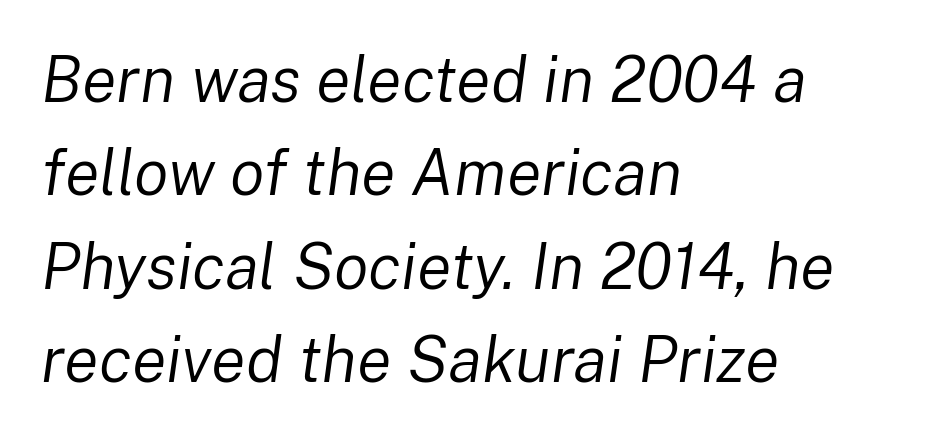
The image shows 64 px regular-weight type, italic (leaning right); set left-aligned, normal line spacing (1.46x), normal letter spacing, not underlined; low stroke contrast and a medium x-height.
